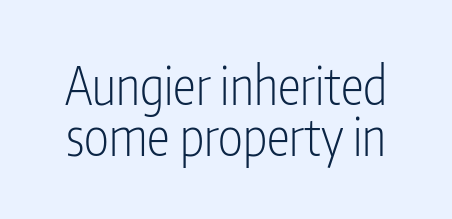
{"serif": "no", "italic": "no", "bold": "no", "weight": "light", "width": "condensed", "stroke_contrast": "low", "x_height": "medium", "monospaced": "no", "underline": "no", "line_spacing": "tight", "line_spacing_ratio": 0.98, "letter_spacing": "normal", "letter_spacing_em": 0.0, "glyph_px": 52}
